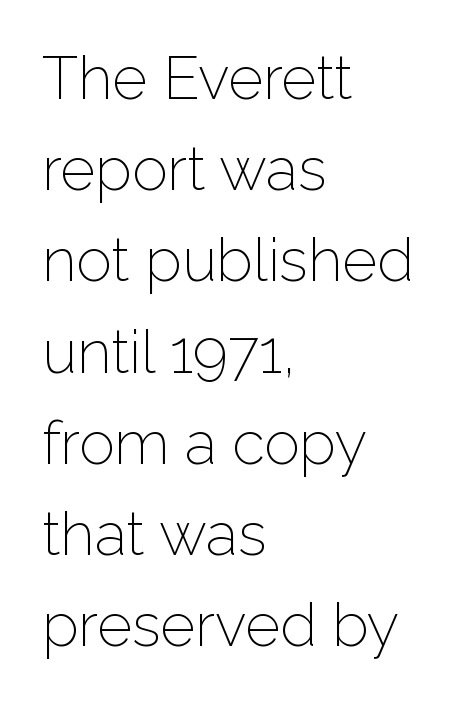
The specimen omits any rule beneath the text block's lines. Notice how the passage keeps a crisp vertical edge on the left only. To sum up the face: it is a sans, with no serifs. The tracking reads as untouched default to a designer's eye. Nope, not italic — everything's standing straight.
